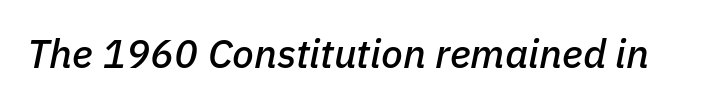
{"italic": "yes", "lean": "right", "slant_degrees": 11, "width": "normal", "stroke_contrast": "low", "x_height": "medium", "monospaced": "no", "underline": "no", "letter_spacing": "normal", "letter_spacing_em": 0.0, "glyph_px": 40}
